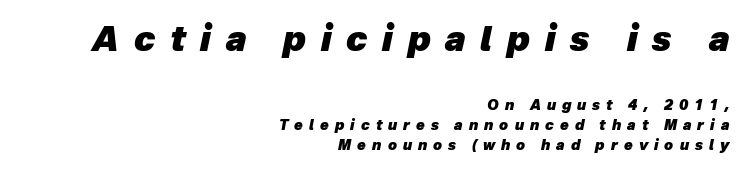
{"italic": "yes", "lean": "right", "slant_degrees": 12, "bold": "yes", "weight": "heavy", "width": "normal", "stroke_contrast": "low", "x_height": "medium", "monospaced": "no", "underline": "no", "align": "right", "line_spacing": "normal", "line_spacing_ratio": 1.41, "letter_spacing": "wide", "letter_spacing_em": 0.43, "larger_block": "first", "size_ratio": 2.43, "glyph_px": 34}
